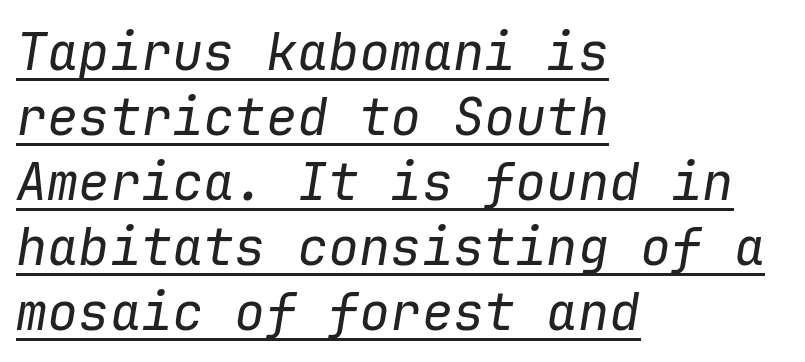
Honestly, the row spacing looks completely unremarkable. The face looks like a standard text weight, possibly lighter. Caption: multi-line text, flush left, ragged right. The passage shown leans; its letterforms are oblique.
